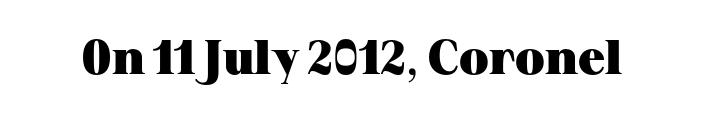
Spacing between characters is what you'd get straight out of the box. A dark, heavy texture on the line: the type is bold. Beneath every word, the page is bare. The rendering uses natural spacing where letterforms have individual widths. Designer's note — italics off, roman on. Is this a sans? No — the strokes have serifs.
